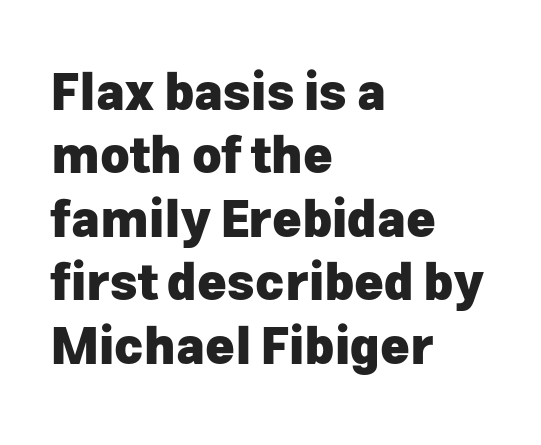
The paragraph shown leans on its left margin. The text was rendered using a sans face with plain stroke endings. The zone under the glyphs is completely vacant. The passage shown stacks its lines at a standard gap. Spacing between characters is what you'd get straight out of the box. This is heavy type, rendered in bold.
